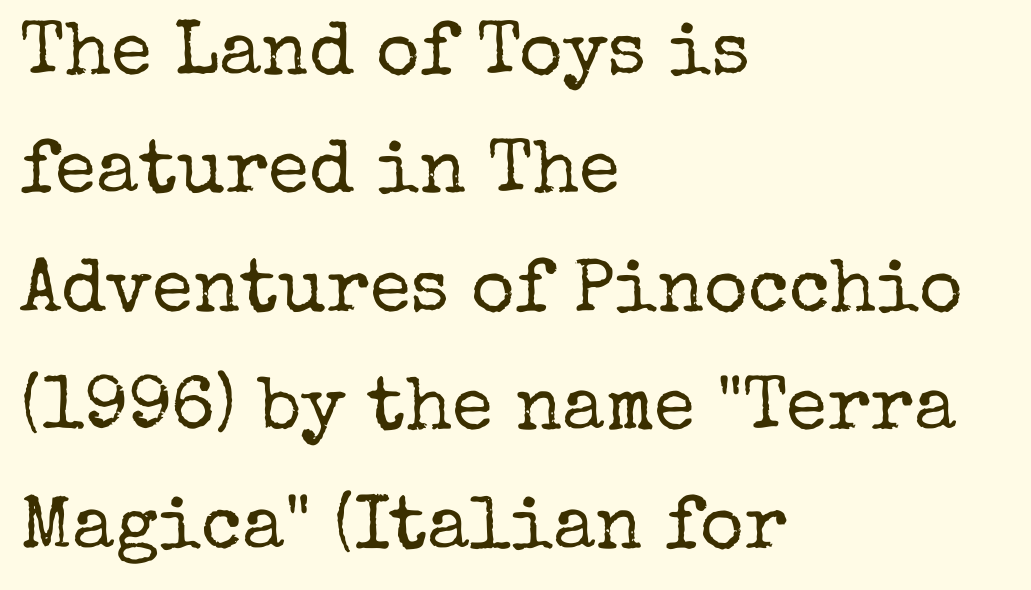
{"serif": "yes", "italic": "no", "bold": "no", "weight": "regular", "width": "normal", "stroke_contrast": "low", "x_height": "medium", "monospaced": "no", "underline": "no", "align": "left", "line_spacing": "normal", "line_spacing_ratio": 1.58, "letter_spacing": "normal", "letter_spacing_em": 0.0, "glyph_px": 75}
